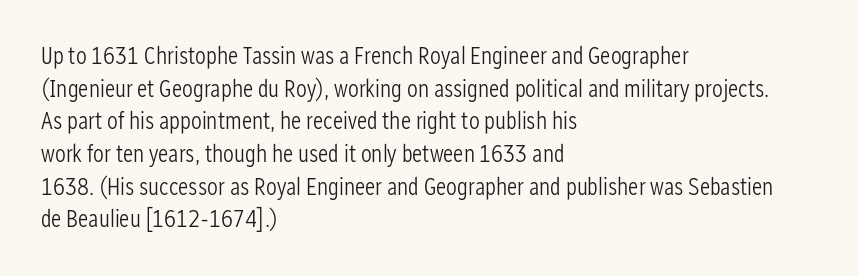
Plain, unruled lines of type. Ordinary non-slanted type is in use. Does extra space separate the letters? No, they use regular spacing. This is not heavy type; no bold has been used. These lines sit exactly where default settings would place them. Reading down the block, your eye returns to a fixed left position each line.
